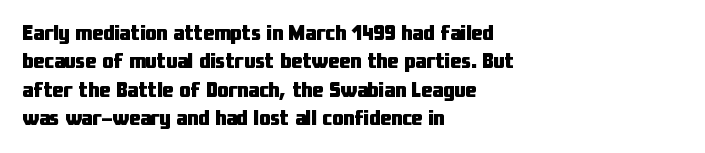
The image shows 22 px bold type, upright; set left-aligned, normal line spacing (1.29x), normal letter spacing, not underlined.
